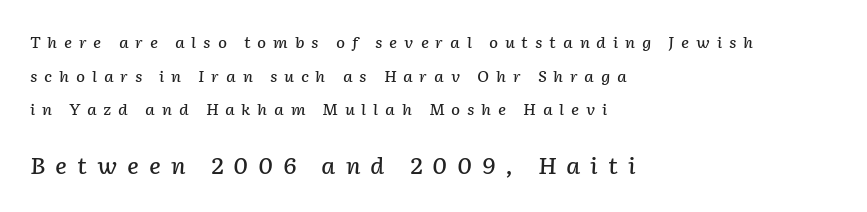
{"italic": "yes", "lean": "right", "slant_degrees": 2, "bold": "semi", "underline": "no", "align": "left", "line_spacing": "loose", "line_spacing_ratio": 2.24, "letter_spacing": "wide", "letter_spacing_em": 0.45, "larger_block": "second", "size_ratio": 1.47, "glyph_px": 22}
